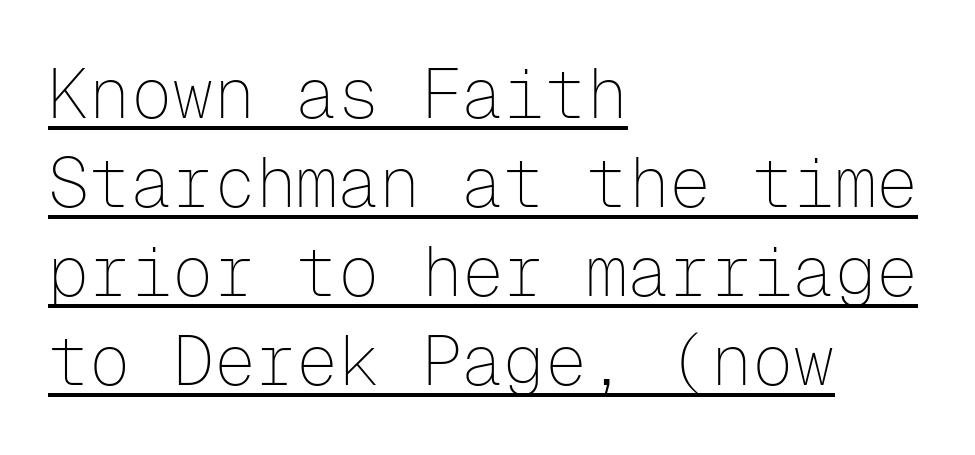
{"serif": "no", "italic": "no", "bold": "no", "weight": "thin", "width": "normal", "stroke_contrast": "low", "x_height": "medium", "monospaced": "yes", "underline": "yes", "align": "left", "line_spacing": "normal", "line_spacing_ratio": 1.29, "letter_spacing": "normal", "letter_spacing_em": 0.0, "glyph_px": 69}
